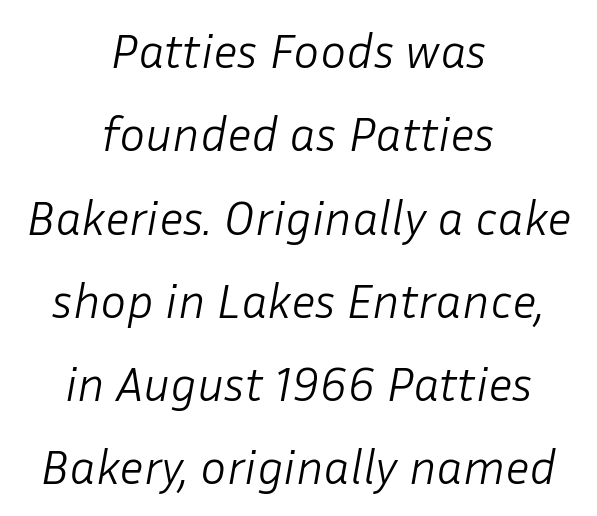
A typesetter would call this zero additional tracking. The lines in this sample share a center point and differ in where they start and stop. This block has exactly the height ordinary leading produces. Descender tails drop into unmarked territory. The letters are slanted; this is an italic face. Do the characters align in a grid? No, the font is proportional.
